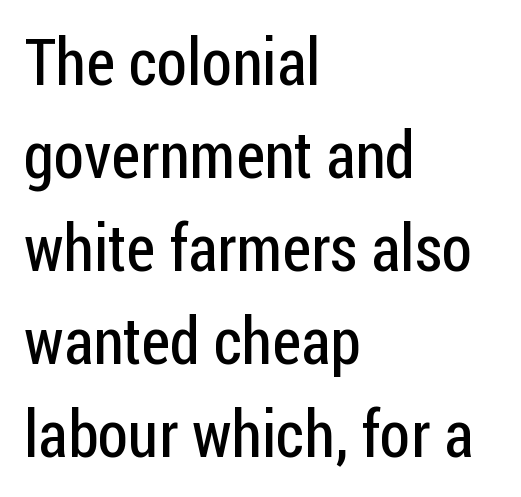
Q: Is the text bold? A: No.
Q: Is the text italic (slanted)? A: No, it is upright.
Q: Is the typeface a serif or a sans-serif typeface? A: Sans-serif.
Q: Is the text underlined? A: No.
Q: How is the paragraph aligned? A: Left-aligned.
Q: Is the spacing between letters normal or unusually wide? A: Normal.
Q: Is the spacing between lines tight, normal or loose? A: Normal.
Q: Width (condensed, normal, or wide)? A: Condensed.
Q: Stroke contrast? A: Low.
Q: x-height? A: Medium.
Q: Monospaced? A: No.
